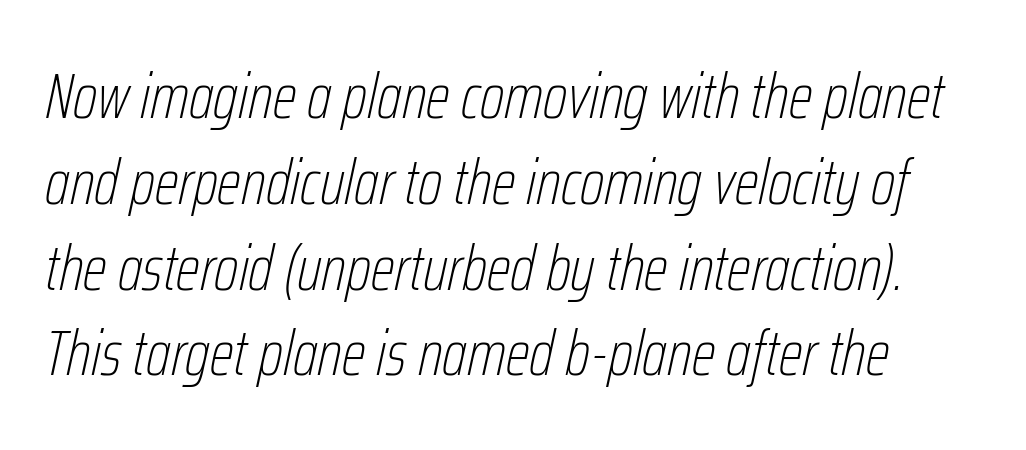
Q: Is the text bold? A: No.
Q: Is the text italic (slanted)? A: Yes, it leans right by about 12 degrees.
Q: Is the text underlined? A: No.
Q: Is the spacing between letters normal or unusually wide? A: Normal.
Q: Is the spacing between lines tight, normal or loose? A: Normal.
Q: Width (condensed, normal, or wide)? A: Condensed.
Q: Stroke contrast? A: Low.
Q: x-height? A: Medium.
Q: Monospaced? A: No.
